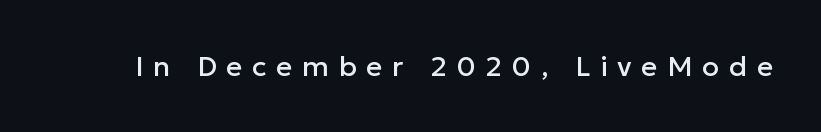
{"serif": "no", "italic": "no", "width": "normal", "stroke_contrast": "low", "x_height": "medium", "monospaced": "no", "underline": "no", "letter_spacing": "wide", "letter_spacing_em": 0.35, "glyph_px": 28}
